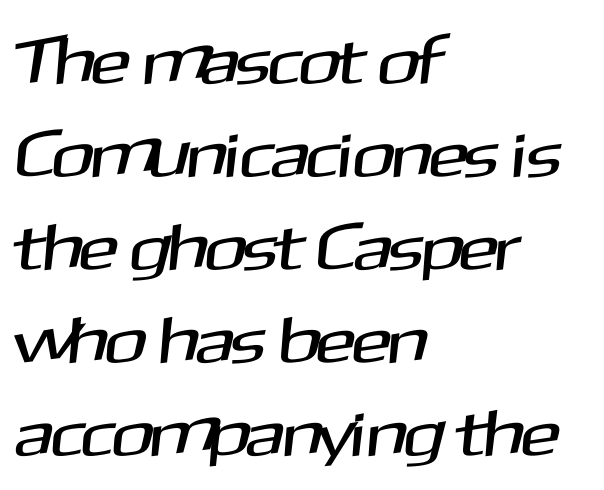
The image shows 66 px sans-serif type; set left-aligned, normal line spacing (1.41x), normal letter spacing, not underlined; medium stroke contrast and a medium x-height.
